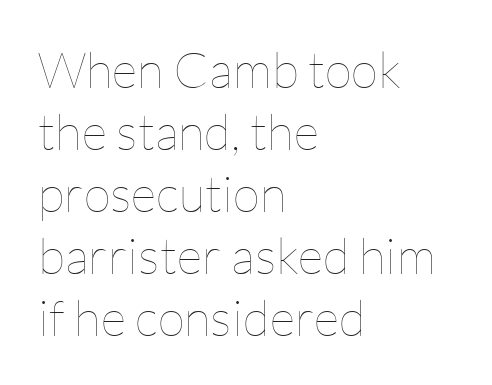
{"italic": "no", "bold": "no", "weight": "thin", "width": "normal", "stroke_contrast": "low", "x_height": "medium", "monospaced": "no", "underline": "no", "align": "left", "line_spacing_ratio": 1.24, "letter_spacing": "normal", "letter_spacing_em": 0.0, "glyph_px": 50}
